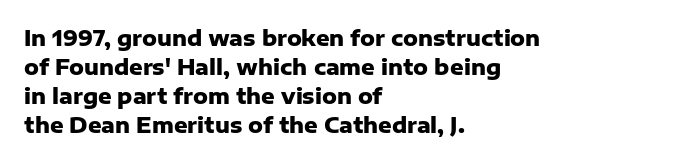
Q: Is the text bold? A: Yes.
Q: Is the text italic (slanted)? A: No, it is upright.
Q: Is the text underlined? A: No.
Q: How is the paragraph aligned? A: Left-aligned.
Q: Is the spacing between letters normal or unusually wide? A: Normal.
Q: Is the spacing between lines tight, normal or loose? A: Normal.
